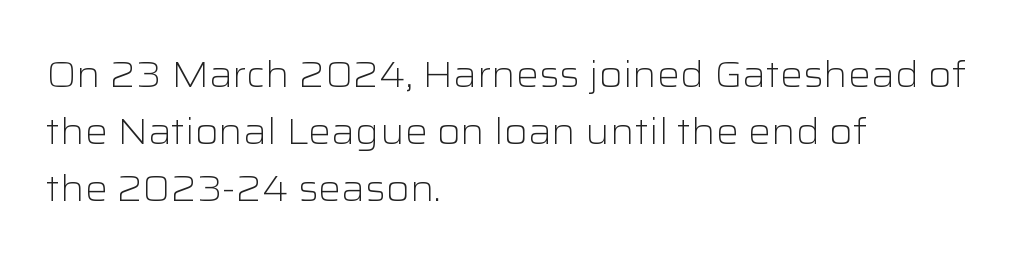
Stroke thickness stays within the range of a standard reading face or lighter. Anything drawn beneath the words? Only blank space. This is the regular roman posture of the typeface. Teacher's note: observe the even left margin — that is flush-left alignment. Rows of type keep a routine distance in the vertical direction.
